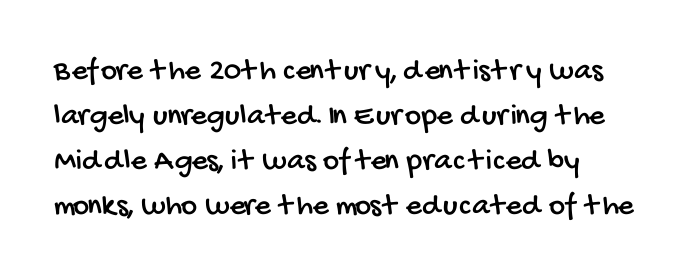
The rag falls on the right side of this text block. Nobody drew a line under any word here. The face used here is proportionally spaced, like ordinary book or web type. The font family rendered here belongs to the sans-serif group. Observe the ordinary spacing: letters are neighbours, not strangers.
